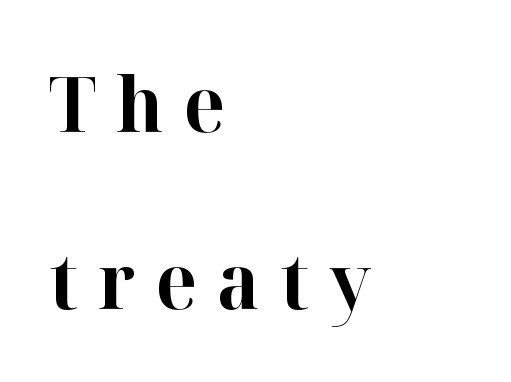
Q: Is the text bold? A: Yes.
Q: Is the text italic (slanted)? A: No, it is upright.
Q: Is the typeface a serif or a sans-serif typeface? A: Serif.
Q: Is the text underlined? A: No.
Q: How is the paragraph aligned? A: Left-aligned.
Q: Is the spacing between letters normal or unusually wide? A: Unusually wide.
Q: Is the spacing between lines tight, normal or loose? A: Loose.
Q: Width (condensed, normal, or wide)? A: Normal.
Q: Stroke contrast? A: High.
Q: x-height? A: Medium.
Q: Monospaced? A: No.
